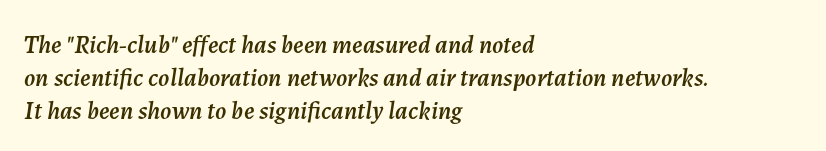
{"italic": "yes", "lean": "right", "slant_degrees": 7, "underline": "no", "align": "left", "line_spacing": "normal", "line_spacing_ratio": 1.32, "letter_spacing": "normal", "letter_spacing_em": 0.0, "glyph_px": 25}
